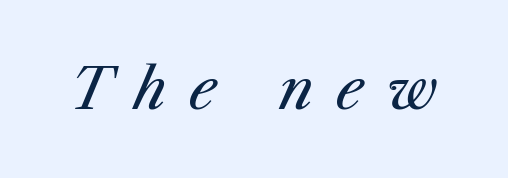
Letter spacing: wide. The strokes are not fattened; the text isn't bold. Beneath every word, the page is bare. Varying glyph widths throughout — classic text-font behaviour. An italicized treatment has been applied to the whole sample.
